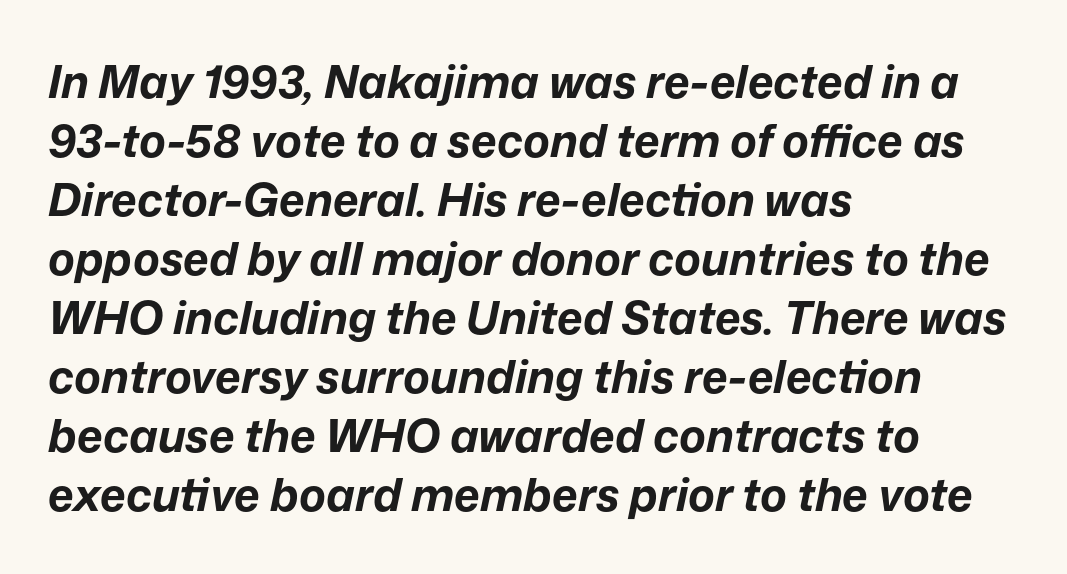
The image shows 45 px bold type, italic (leaning right); set left-aligned, normal line spacing (1.31x), normal letter spacing, not underlined; low stroke contrast and a medium x-height.
